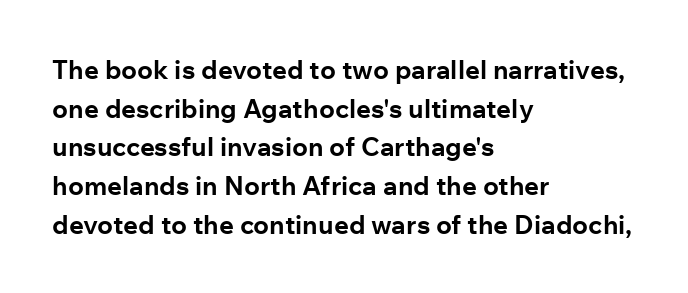
{"italic": "no", "bold": "yes", "underline": "no", "align": "left", "line_spacing": "normal", "line_spacing_ratio": 1.49, "letter_spacing": "normal", "letter_spacing_em": 0.0, "glyph_px": 26}
